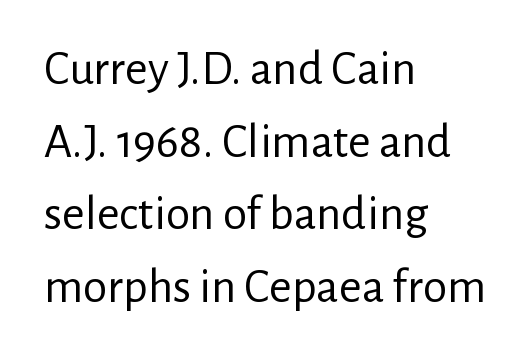
Letters have the restrained weight of plain body copy at most. No feet cap the strokes, marking this as sans-serif type. The glyphs are unaccompanied by any horizontal stroke below them. Spacing between characters is what you'd get straight out of the box. Is there much room between lines? A standard amount, neither cramped nor airy.
